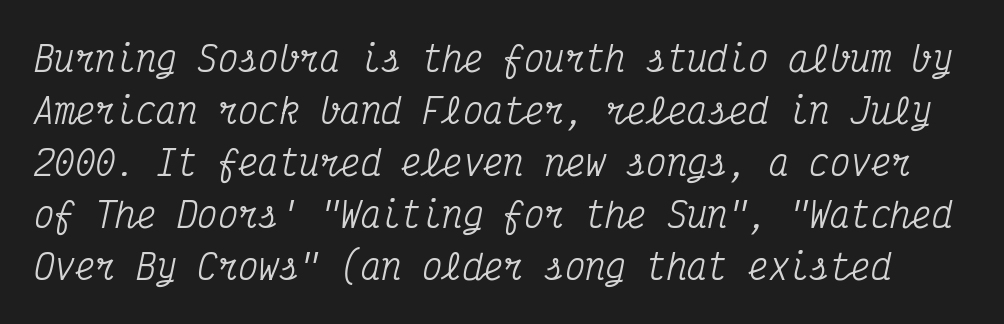
{"serif": "yes", "italic": "yes", "lean": "right", "slant_degrees": 12, "width": "condensed", "stroke_contrast": "medium", "x_height": "medium", "monospaced": "yes", "underline": "no", "line_spacing": "normal", "line_spacing_ratio": 1.53, "letter_spacing": "normal", "letter_spacing_em": 0.0, "glyph_px": 34}
